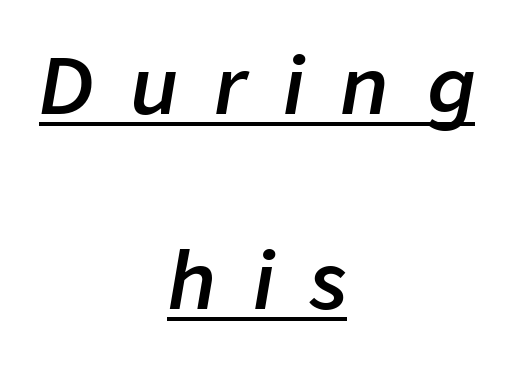
Rows of type keep a wide berth in the vertical direction. The setting favours the middle, as headings and verse often do. Notice how a bar underscores the lettering throughout. The typography opts for an oblique posture over an upright one. A typesetter would call this heavily tracked-out type.
